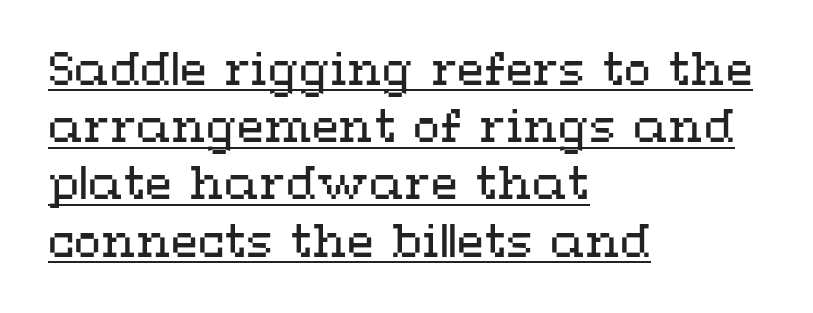
These lines are rendered in a variable-pitch font. No italicization has been applied; the sample stays upright. Notice how the passage keeps a crisp vertical edge on the left only. The vertical gap from one line to the next is medium.
